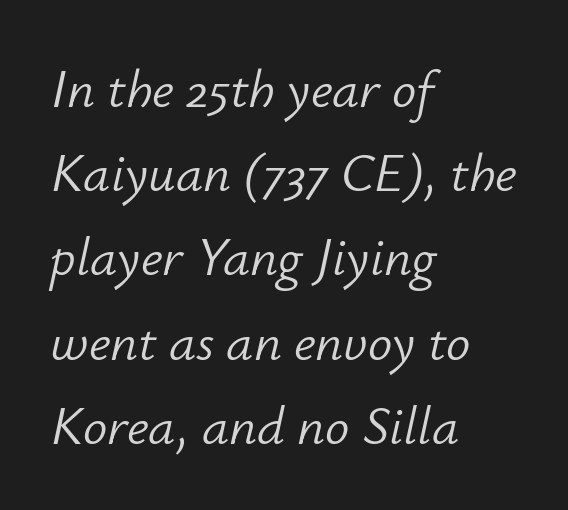
This reads as an unemphasized weight, regular at the heaviest. Normally led — the rows are evenly, conventionally spaced. Is this a fixed-width face? No — the glyphs have proportional, varying widths. Standard letterfit; no display-style spreading of the glyphs. Casual observation: everything's shoved over to the left.
